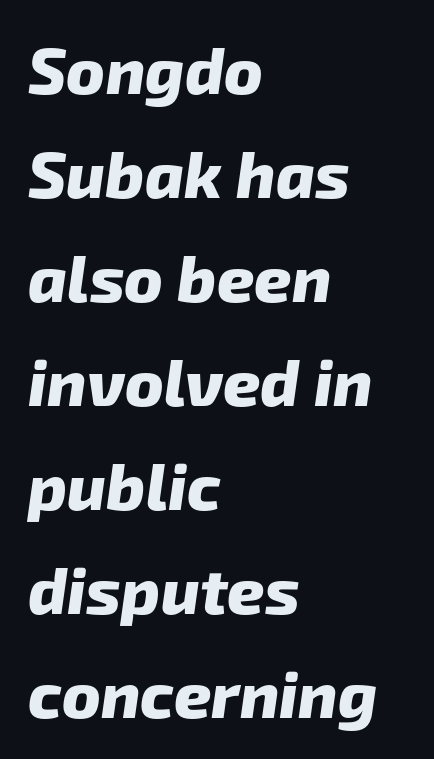
The image shows 65 px heavy sans-serif type; set left-aligned, normal line spacing (1.6x), normal letter spacing, not underlined; low stroke contrast and a medium x-height.
